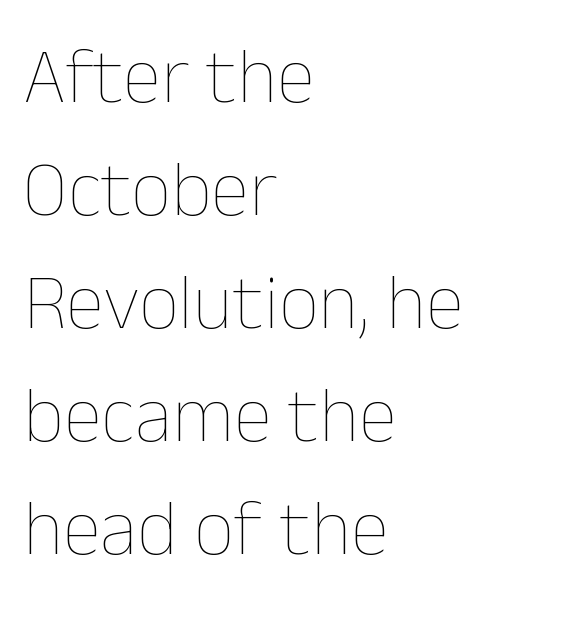
Only glyphs here, with clear space below each row. Standard letterfit; no display-style spreading of the glyphs. Layout note: lines flush left. This sample has the flowing, uneven cadence of proportional lettering. No chunkiness to these letters — they're not bold.
